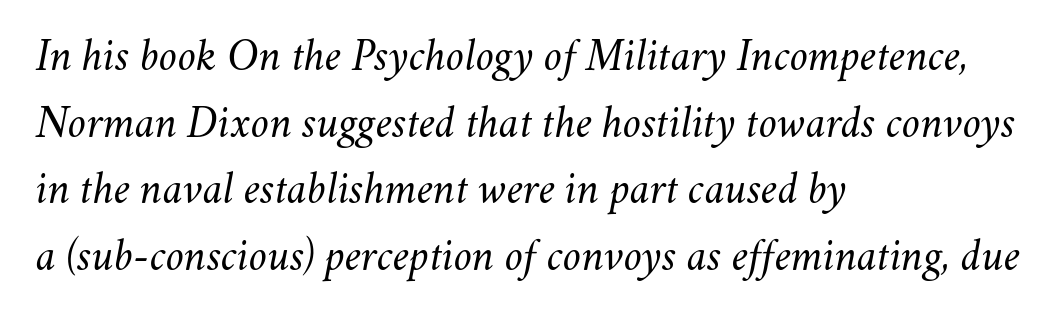
{"italic": "yes", "lean": "right", "slant_degrees": 11, "bold": "no", "weight": "light", "width": "normal", "stroke_contrast": "medium", "x_height": "small", "monospaced": "no", "underline": "no", "align": "left", "line_spacing": "normal", "line_spacing_ratio": 1.45, "letter_spacing": "normal", "letter_spacing_em": 0.0, "glyph_px": 46}
